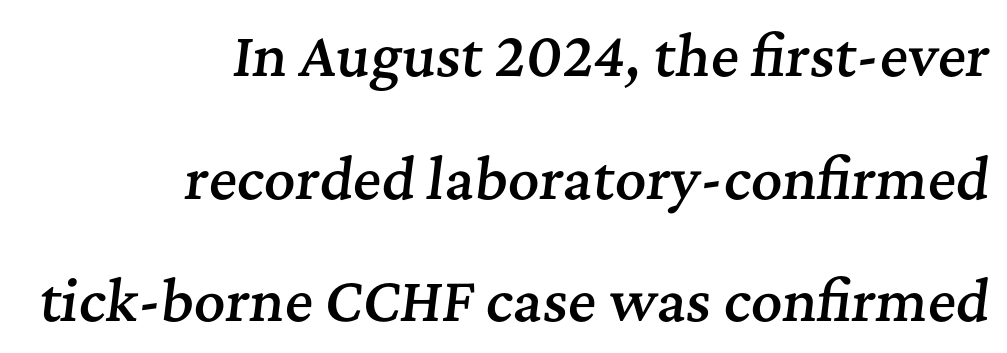
The space between consecutive lines is lavish. These lines are set flush right with a ragged left edge. Anything drawn beneath the words? Only blank space. The gaps between neighbouring characters are ordinary and unremarkable. Character widths vary here, with narrow letters taking less room than wide ones.
